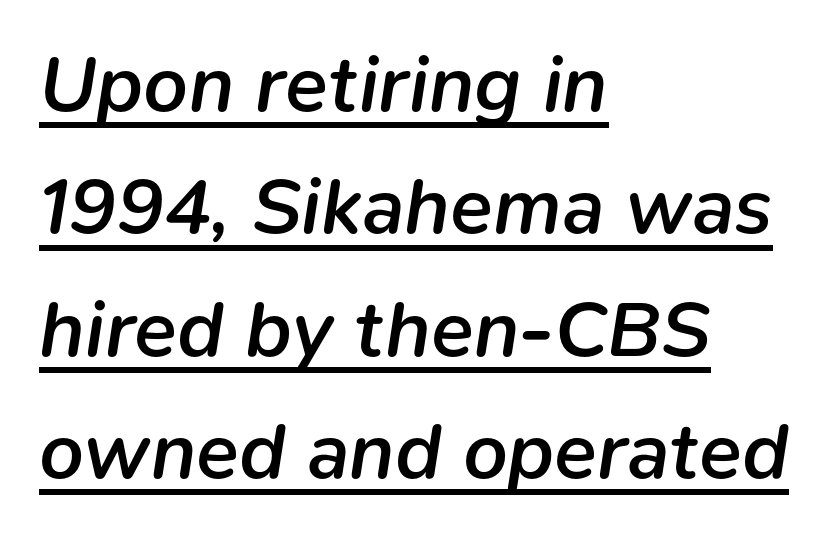
The image shows 79 px semibold type, italic (leaning right); set left-aligned, normal line spacing (1.55x), normal letter spacing, underlined; low stroke contrast and a medium x-height.
